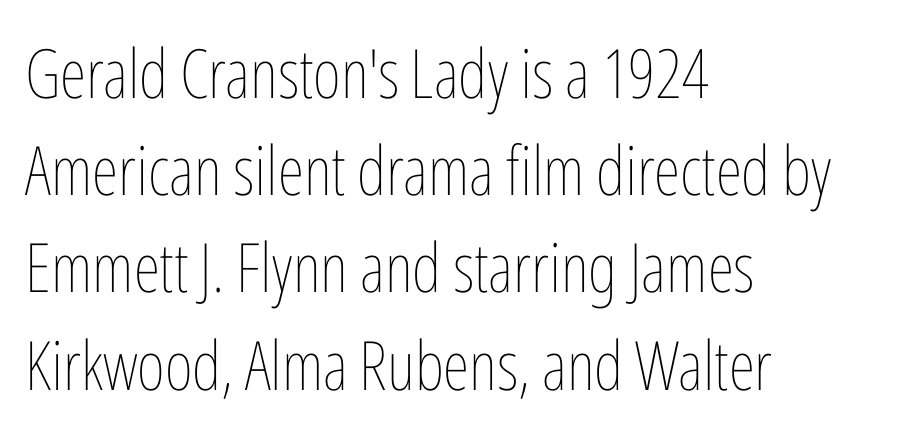
Quick note: underline off. The strokes are not fattened; the text isn't bold. A typesetter would call this proportional, since set widths differ per character. Each word holds together tightly as a unit, with standard inter-letter gaps.
